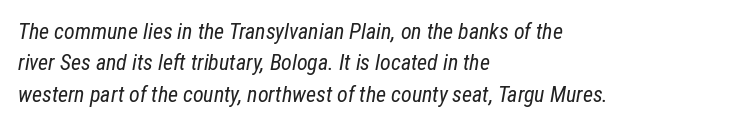
{"italic": "yes", "lean": "right", "slant_degrees": 12, "bold": "no", "underline": "no", "align": "left", "line_spacing": "normal", "line_spacing_ratio": 1.43, "letter_spacing": "normal", "letter_spacing_em": 0.0, "glyph_px": 22}
